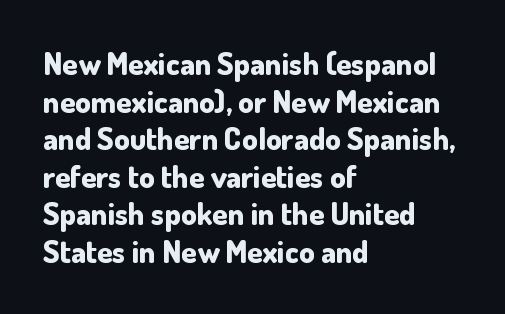
A clean baseline with only descenders dipping below it. Heavy-handed strokes throughout: this text is bold. The font's upright variant was chosen for this text. A student would call this left alignment; a typographer would say flush left, rag right. I'd call this a sans setting — the letters go barefoot. Here the designer chose a conventional face with non-uniform glyph widths.
